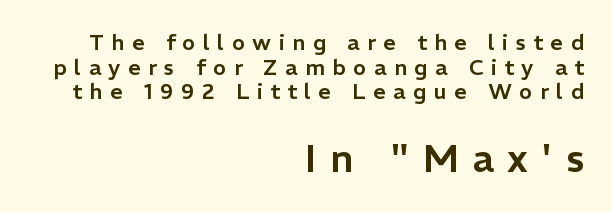
{"serif": "no", "italic": "no", "width": "normal", "stroke_contrast": "low", "x_height": "medium", "monospaced": "no", "underline": "no", "align": "right", "line_spacing": "tight", "line_spacing_ratio": 1.12, "letter_spacing": "wide", "letter_spacing_em": 0.34, "larger_block": "second", "size_ratio": 1.77, "glyph_px": 39}
